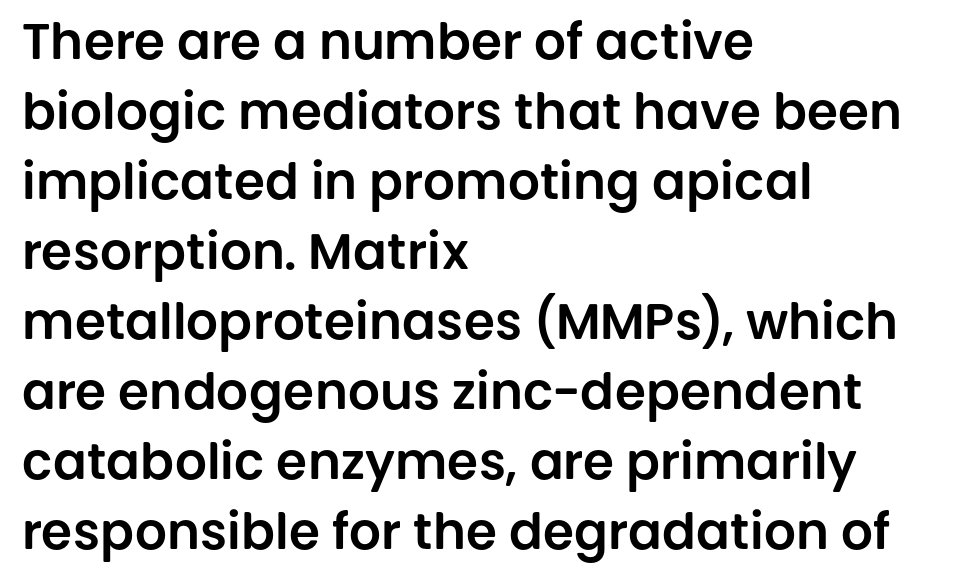
The image shows 50 px sans-serif type, upright; set left-aligned, normal line spacing (1.4x), normal letter spacing, not underlined; low stroke contrast and a large x-height.
